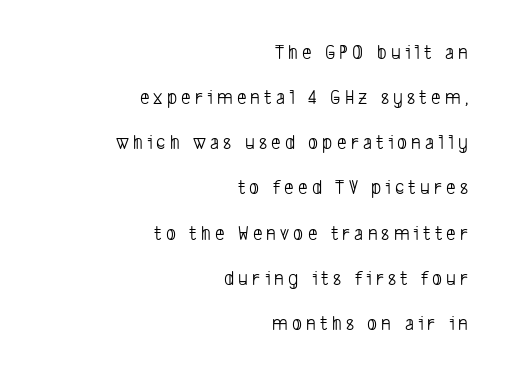
Q: Is the text bold? A: No.
Q: Is the text underlined? A: No.
Q: How is the paragraph aligned? A: Right-aligned.
Q: Is the spacing between letters normal or unusually wide? A: Unusually wide.
Q: Is the spacing between lines tight, normal or loose? A: Loose.
